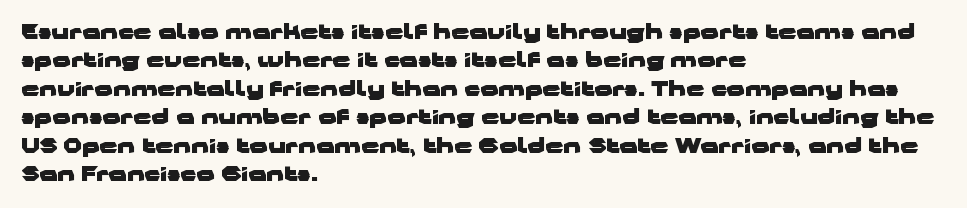
Has an underline been added? It has not. Here the glyphs are tracked normally, forming tight word shapes. Compared with typical paragraphs, the rows here are spaced about the same. The characters look thick and weighty, a clear bold.
